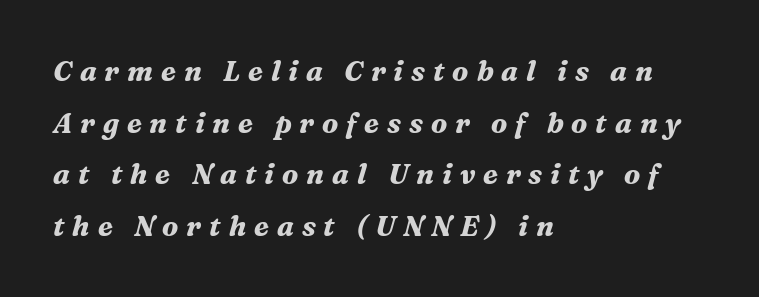
Q: Is the text bold? A: Yes.
Q: Is the text italic (slanted)? A: Yes, it leans right by about 16 degrees.
Q: Is the typeface a serif or a sans-serif typeface? A: Serif.
Q: Is the text underlined? A: No.
Q: How is the paragraph aligned? A: Left-aligned.
Q: Is the spacing between letters normal or unusually wide? A: Unusually wide.
Q: Width (condensed, normal, or wide)? A: Normal.
Q: Stroke contrast? A: Medium.
Q: x-height? A: Medium.
Q: Monospaced? A: No.
